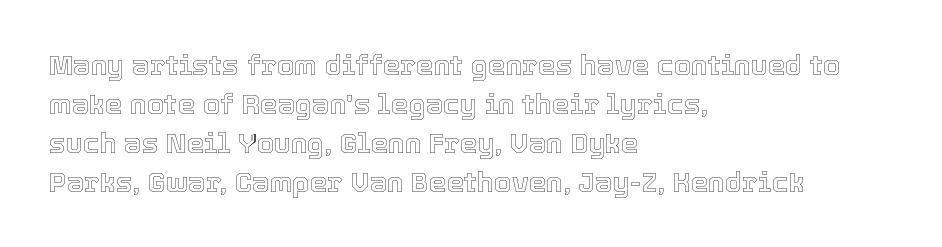
The specimen omits any rule beneath the text block's lines. Casual observation: everything's shoved over to the left. Look at the tracking — it's just the regular setting, nothing added. What's the leading like? Ordinary, nothing unusual. The letters advance in unequal steps, a hallmark of proportional type.
